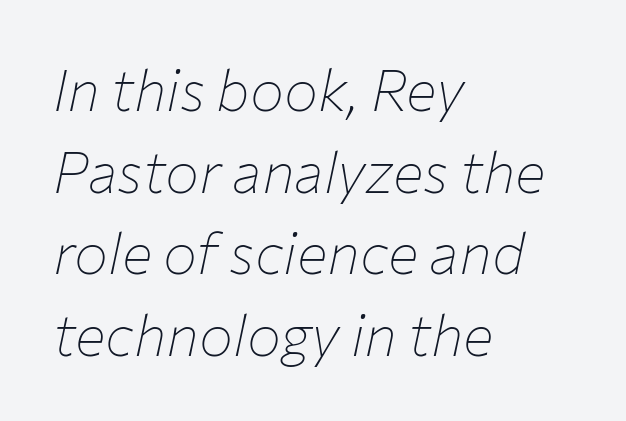
{"italic": "yes", "lean": "right", "slant_degrees": 12, "bold": "no", "weight": "thin", "width": "normal", "stroke_contrast": "low", "x_height": "medium", "monospaced": "no", "underline": "no", "align": "left", "line_spacing": "normal", "line_spacing_ratio": 1.43, "letter_spacing": "normal", "letter_spacing_em": 0.0, "glyph_px": 57}
